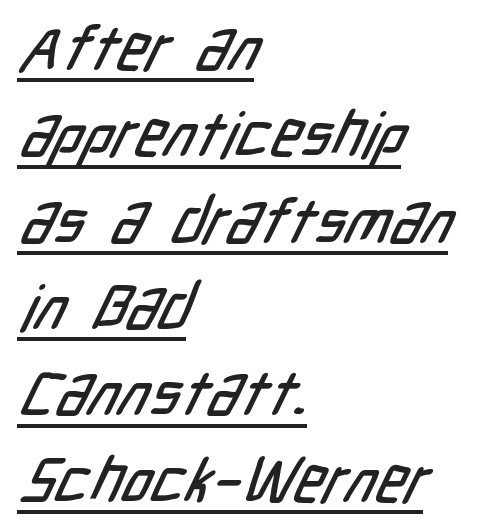
{"serif": "no", "width": "condensed", "stroke_contrast": "low", "x_height": "medium", "monospaced": "no", "underline": "yes", "align": "left", "line_spacing": "normal", "line_spacing_ratio": 1.37, "letter_spacing": "normal", "letter_spacing_em": 0.0, "glyph_px": 63}
